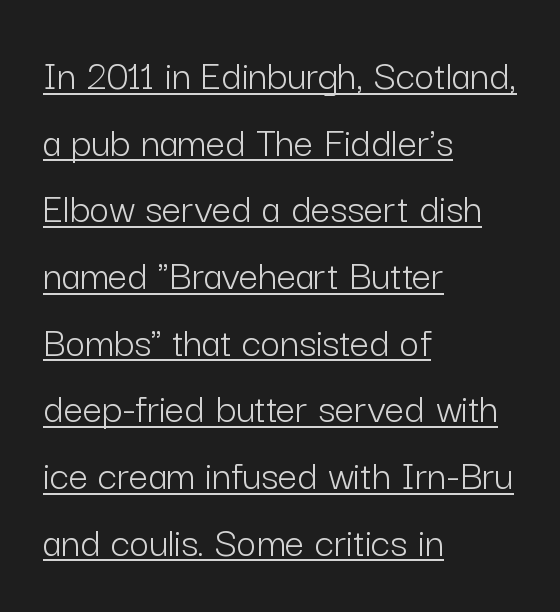
Q: Is the text bold? A: No.
Q: Is the text italic (slanted)? A: No, it is upright.
Q: Is the typeface a serif or a sans-serif typeface? A: Sans-serif.
Q: Is the text underlined? A: Yes.
Q: How is the paragraph aligned? A: Left-aligned.
Q: Is the spacing between letters normal or unusually wide? A: Normal.
Q: Is the spacing between lines tight, normal or loose? A: Normal.
Q: Width (condensed, normal, or wide)? A: Normal.
Q: Stroke contrast? A: Low.
Q: x-height? A: Medium.
Q: Monospaced? A: No.
